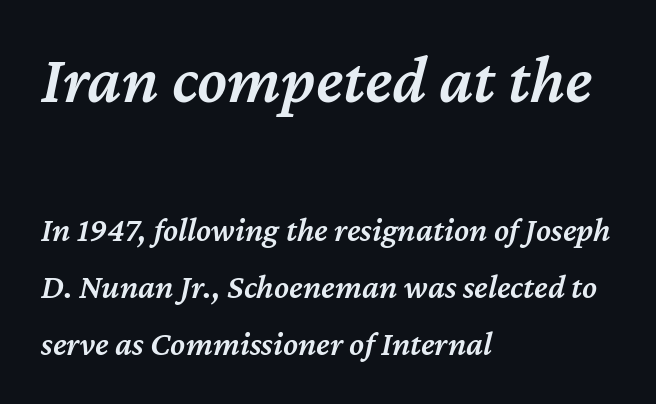
Q: Is the text bold? A: Semi-bold.
Q: Is the text italic (slanted)? A: Yes, it leans right by about 12 degrees.
Q: Is the text underlined? A: No.
Q: How is the paragraph aligned? A: Left-aligned.
Q: Is the spacing between letters normal or unusually wide? A: Normal.
Q: Is the spacing between lines tight, normal or loose? A: Normal.
Q: Which block of text is set in a larger size, the first (top) or the second (bottom)? A: The first (top) one.
Q: Width (condensed, normal, or wide)? A: Normal.
Q: Stroke contrast? A: Medium.
Q: x-height? A: Medium.
Q: Monospaced? A: No.
